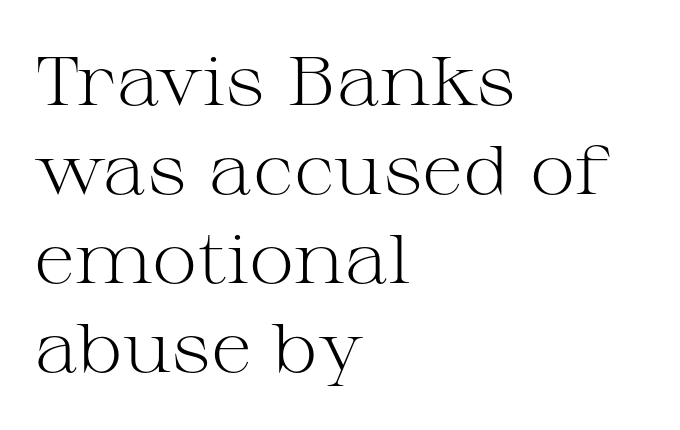
The image shows 69 px light, wide serif type, upright; set left-aligned, normal line spacing (1.29x), normal letter spacing, not underlined; medium stroke contrast and a medium x-height.
